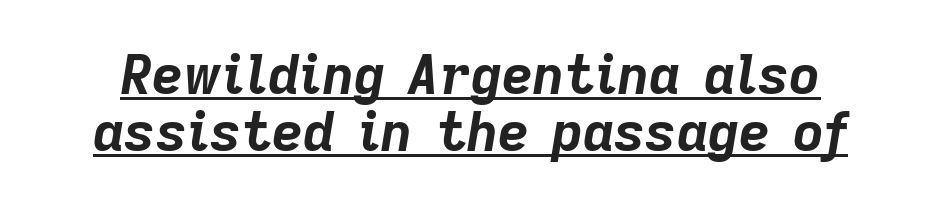
Is this a fixed-width face? No — the glyphs have proportional, varying widths. One glance says dense: line gaps are narrower than usual. The axis of the letterforms is tilted away from vertical. This is underlined copy, the kind a proofreader might mark for attention. The sample has been set heavy, in full bold.
